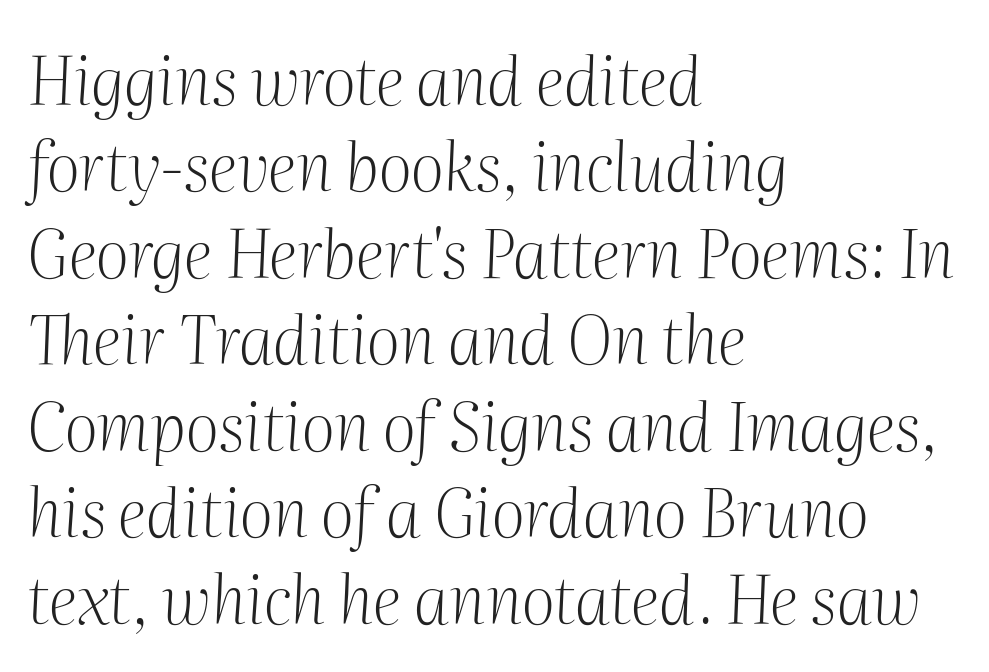
Q: Is the text bold? A: No.
Q: Is the text italic (slanted)? A: Yes, it leans right by about 2 degrees.
Q: Is the typeface a serif or a sans-serif typeface? A: Serif.
Q: Is the text underlined? A: No.
Q: How is the paragraph aligned? A: Left-aligned.
Q: Is the spacing between letters normal or unusually wide? A: Normal.
Q: Is the spacing between lines tight, normal or loose? A: Normal.
Q: Width (condensed, normal, or wide)? A: Normal.
Q: Stroke contrast? A: Medium.
Q: x-height? A: Medium.
Q: Monospaced? A: No.
